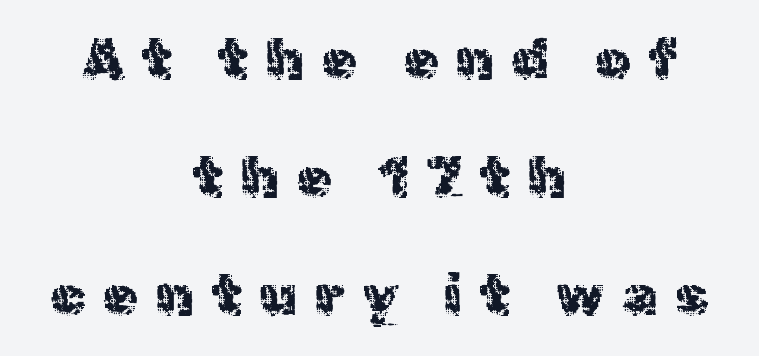
No letter is thick-stroked: the sample isn't bold. The font's upright variant was chosen for this text. The typeface chosen for these lines omits serifs. Letters rest on an invisible, unmarked baseline. Every row of glyphs is offset so its center matches the block's center.
